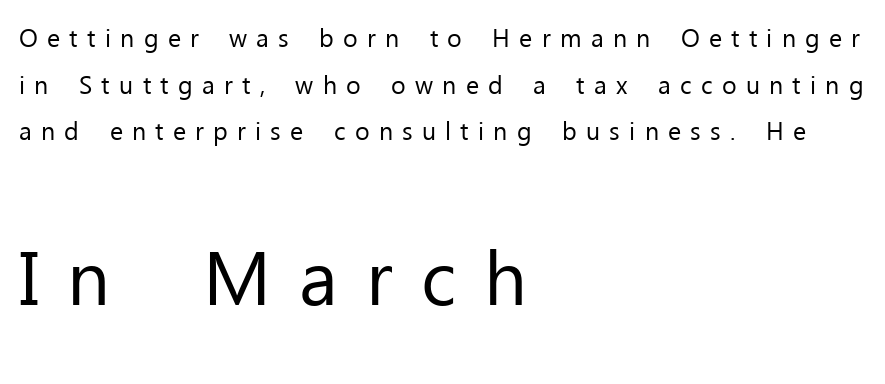
{"serif": "no", "italic": "no", "bold": "no", "weight": "regular", "width": "normal", "stroke_contrast": "low", "x_height": "medium", "monospaced": "no", "underline": "no", "align": "left", "line_spacing_ratio": 1.87, "letter_spacing": "wide", "letter_spacing_em": 0.37, "larger_block": "second", "size_ratio": 3.04, "glyph_px": 76}
